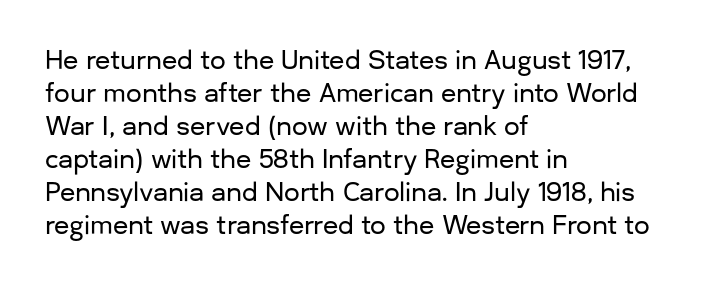
Q: Is the text italic (slanted)? A: No, it is upright.
Q: Is the text underlined? A: No.
Q: How is the paragraph aligned? A: Left-aligned.
Q: Is the spacing between letters normal or unusually wide? A: Normal.
Q: Is the spacing between lines tight, normal or loose? A: Normal.
